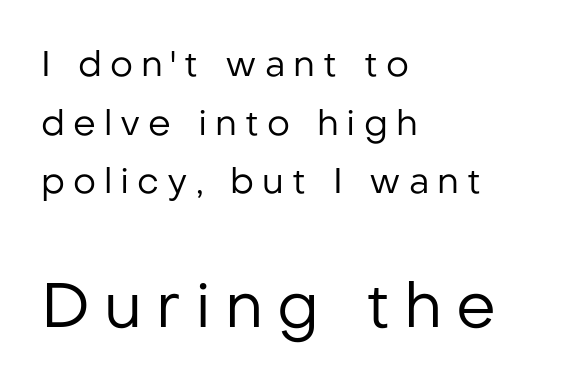
{"serif": "no", "italic": "no", "bold": "no", "weight": "regular", "width": "normal", "stroke_contrast": "low", "x_height": "medium", "monospaced": "no", "underline": "no", "align": "left", "line_spacing": "normal", "line_spacing_ratio": 1.63, "letter_spacing": "wide", "letter_spacing_em": 0.22, "larger_block": "second", "size_ratio": 1.75, "glyph_px": 63}
